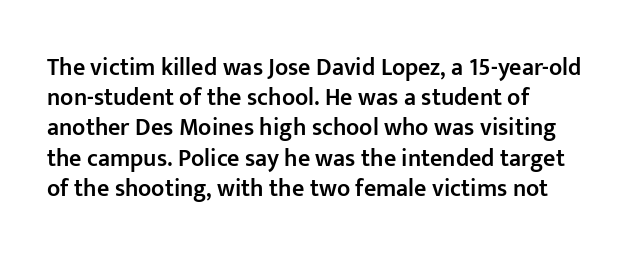
These lines are set flush left with a ragged right edge. Reading down the column, the eye jumps a familiar distance to each next line. The face used here is a semibold: visibly heavier than regular, lighter than bold. The specimen omits any rule beneath the text block's lines. Spacing between characters is what you'd get straight out of the box.
